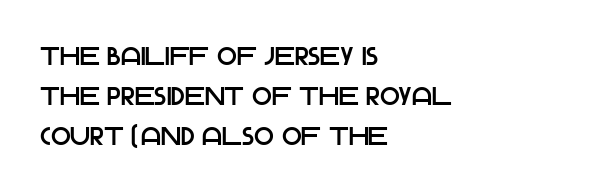
{"italic": "no", "underline": "no", "align": "left", "line_spacing": "normal", "line_spacing_ratio": 1.54, "letter_spacing": "normal", "letter_spacing_em": 0.0, "glyph_px": 26}
